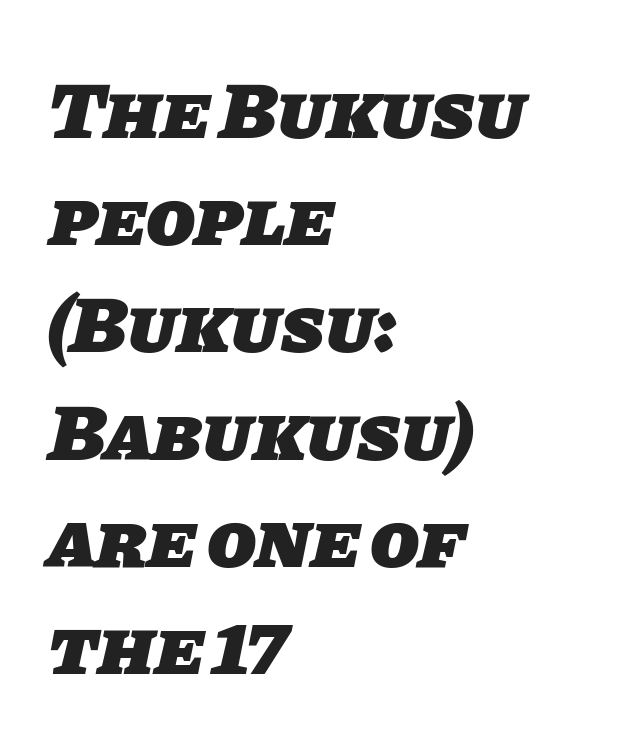
The image shows 80 px heavy type; set left-aligned, normal line spacing (1.34x), normal letter spacing, not underlined; low stroke contrast and a large x-height.
